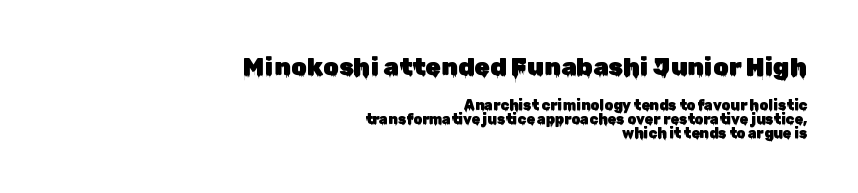
{"italic": "no", "underline": "no", "align": "right", "line_spacing": "tight", "line_spacing_ratio": 1.0, "letter_spacing": "normal", "letter_spacing_em": 0.0, "larger_block": "first", "size_ratio": 1.79, "glyph_px": 25}
